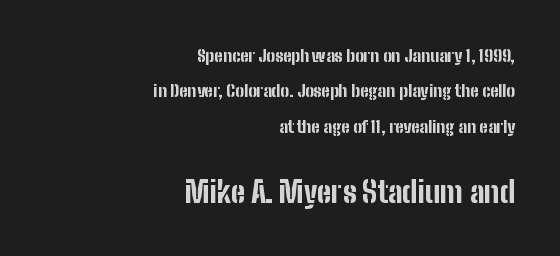
Q: Is the text bold? A: Yes.
Q: Is the text italic (slanted)? A: No, it is upright.
Q: Is the typeface a serif or a sans-serif typeface? A: Sans-serif.
Q: Is the text underlined? A: No.
Q: How is the paragraph aligned? A: Right-aligned.
Q: Is the spacing between letters normal or unusually wide? A: Normal.
Q: Is the spacing between lines tight, normal or loose? A: Loose.
Q: Which block of text is set in a larger size, the first (top) or the second (bottom)? A: The second (bottom) one.
Q: Width (condensed, normal, or wide)? A: Condensed.
Q: Stroke contrast? A: Low.
Q: x-height? A: Medium.
Q: Monospaced? A: No.
